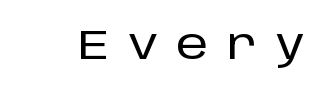
Unmarked baselines from the first word to the last. A typesetter would label this face a sans. Each letter keeps its own natural width here, so spacing adapts to shape. Italic? Not at all — the glyphs are vertical.
